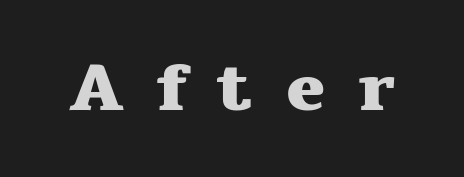
{"serif": "yes", "italic": "no", "bold": "yes", "weight": "heavy", "width": "wide", "stroke_contrast": "medium", "x_height": "medium", "monospaced": "no", "underline": "no", "letter_spacing": "wide", "letter_spacing_em": 0.48, "glyph_px": 67}
